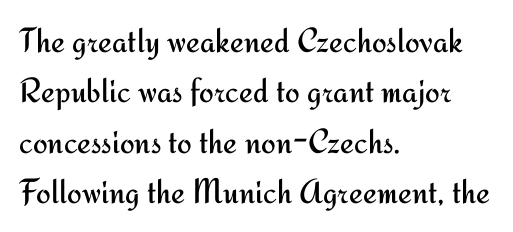
Counters stay open thanks to moderate or lighter strokes. This sample has the flowing, uneven cadence of proportional lettering. You could call the tracking neutral — neither tight nor loose. Nothing sits at the stroke ends, so this counts as sans-serif.
